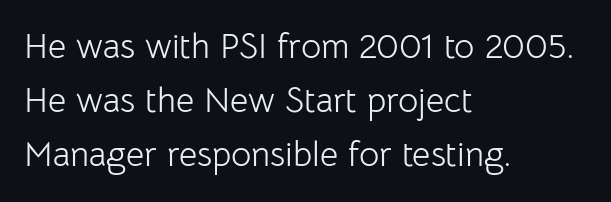
The face used here is rendered with its standard letterfit. The rows are spaced the way most documents space them. A typesetter would call this proportional, since set widths differ per character. Lines of text with bare space underneath. A quiet, ordinary-to-light weight characterises the typeface.
